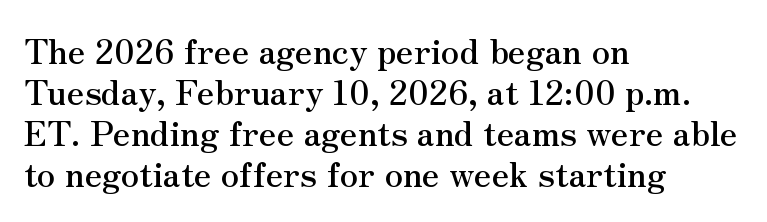
Observe the serifs anchoring each vertical stroke in this sample. The face used here is proportionally spaced, like ordinary book or web type. Rule under the text: the space is simply empty. Short note: letters normally spaced. The axis of the letterforms is exactly vertical. Is the block centered? No — it sits flush against the left margin.
